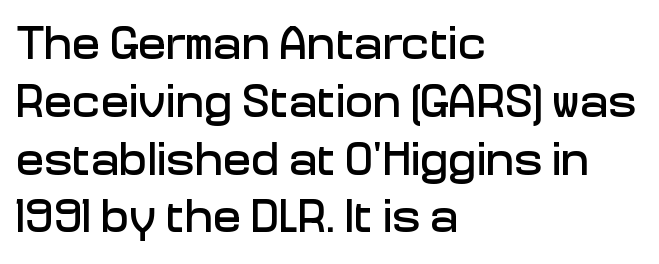
Q: Is the text italic (slanted)? A: No, it is upright.
Q: Is the typeface a serif or a sans-serif typeface? A: Sans-serif.
Q: Is the text underlined? A: No.
Q: How is the paragraph aligned? A: Left-aligned.
Q: Is the spacing between letters normal or unusually wide? A: Normal.
Q: Width (condensed, normal, or wide)? A: Normal.
Q: Stroke contrast? A: Low.
Q: x-height? A: Medium.
Q: Monospaced? A: No.
